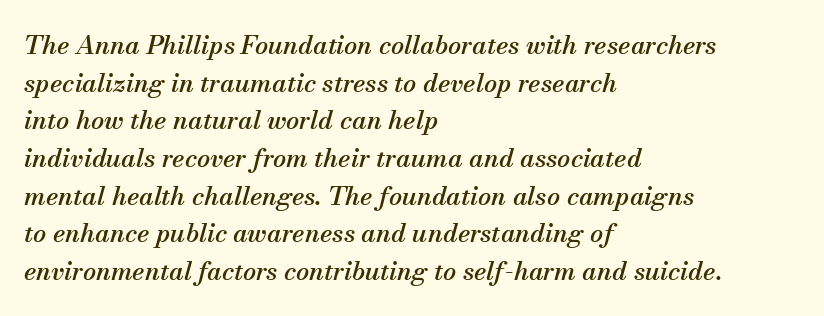
Q: Is the text italic (slanted)? A: Yes, it leans right by about 13 degrees.
Q: Is the text underlined? A: No.
Q: How is the paragraph aligned? A: Left-aligned.
Q: Is the spacing between letters normal or unusually wide? A: Normal.
Q: Is the spacing between lines tight, normal or loose? A: Normal.
